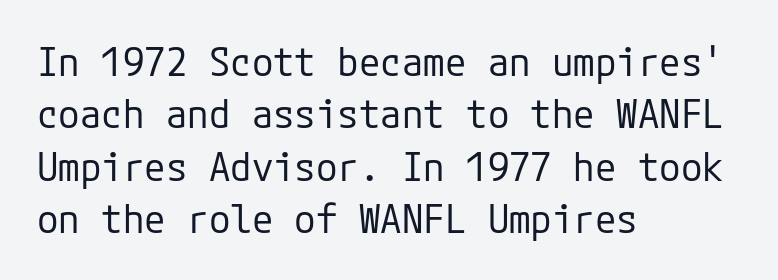
The image shows 39 px regular-weight sans-serif type, upright; set left-aligned, normal line spacing (1.34x), normal letter spacing, not underlined; low stroke contrast and a medium x-height.
